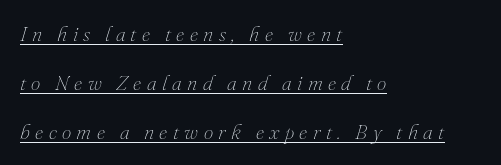
The rendered words wear a rule along their underside. Words appear elongated and porous because spacing is wide. Weight: in the light-to-regular range. The rag falls on the right side of this text block.
